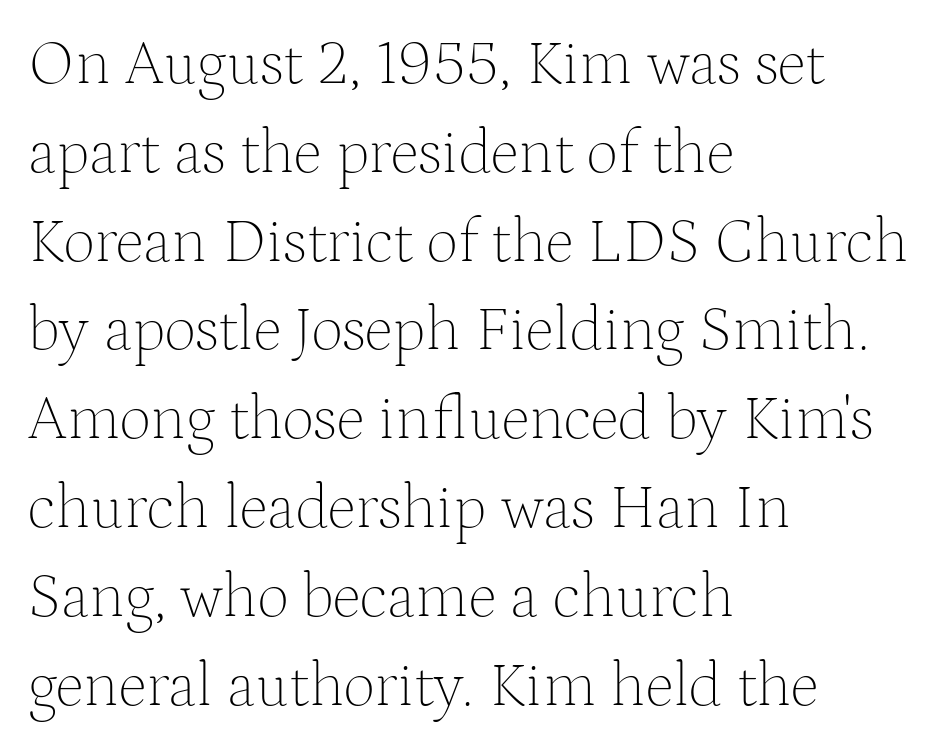
Q: Is the text bold? A: No.
Q: Is the text italic (slanted)? A: No, it is upright.
Q: Is the typeface a serif or a sans-serif typeface? A: Serif.
Q: Is the text underlined? A: No.
Q: How is the paragraph aligned? A: Left-aligned.
Q: Is the spacing between letters normal or unusually wide? A: Normal.
Q: Is the spacing between lines tight, normal or loose? A: Normal.
Q: Width (condensed, normal, or wide)? A: Normal.
Q: Stroke contrast? A: Medium.
Q: x-height? A: Medium.
Q: Monospaced? A: No.
